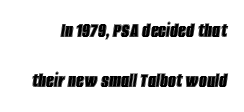
The block of text is sparse from top to bottom, with ample space between rows. An italicized treatment has been applied to the whole sample. The type is set solid horizontally, with unmodified tracking. The glyphs are unaccompanied by any horizontal stroke below them.
